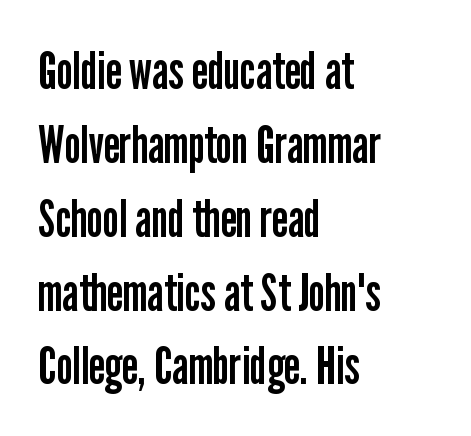
The image shows 52 px regular-weight, condensed sans-serif type, upright; set left-aligned, normal line spacing (1.42x), normal letter spacing, not underlined; low stroke contrast and a medium x-height.
